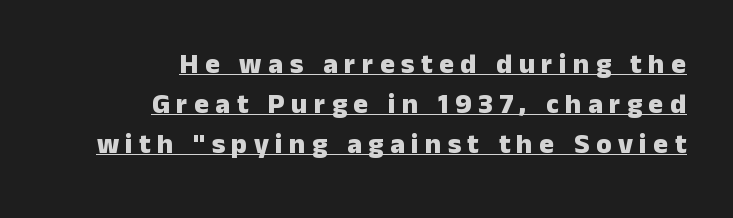
Letter spacing: wide. The characters display no serif detailing; their extremities are plain. Underlined type. The lettering holds an erect, upright posture throughout.
